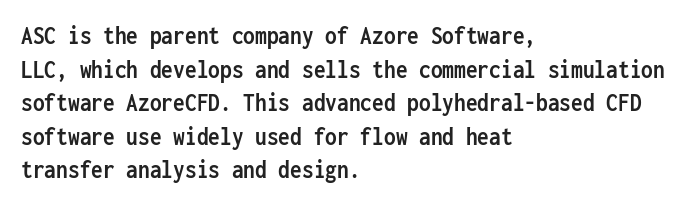
The image shows 26 px bold type, upright; set left-aligned, normal line spacing (1.29x), normal letter spacing, not underlined.
